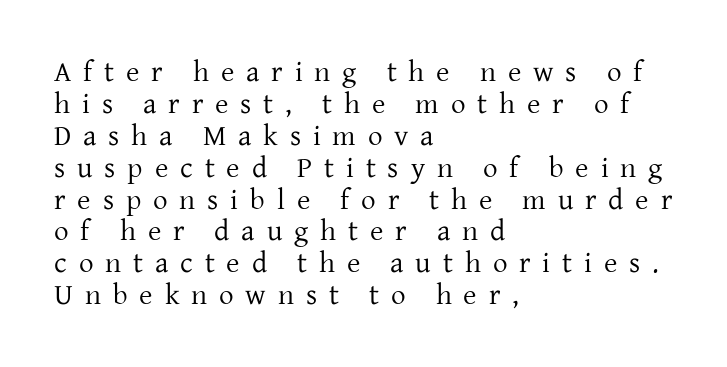
The passage shown is not underscored anywhere. Designer's note — italics off, roman on. Serif or sans? Serif — the stroke terminals have little feet. The type is letterspaced generously, with wide tracking. Teacher's note: observe the even left margin — that is flush-left alignment.
